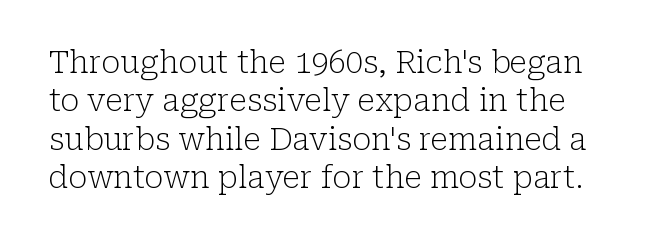
Q: Is the text bold? A: No.
Q: Is the text italic (slanted)? A: No, it is upright.
Q: Is the typeface a serif or a sans-serif typeface? A: Serif.
Q: Is the text underlined? A: No.
Q: Is the spacing between letters normal or unusually wide? A: Normal.
Q: Width (condensed, normal, or wide)? A: Normal.
Q: Stroke contrast? A: Low.
Q: x-height? A: Medium.
Q: Monospaced? A: No.
